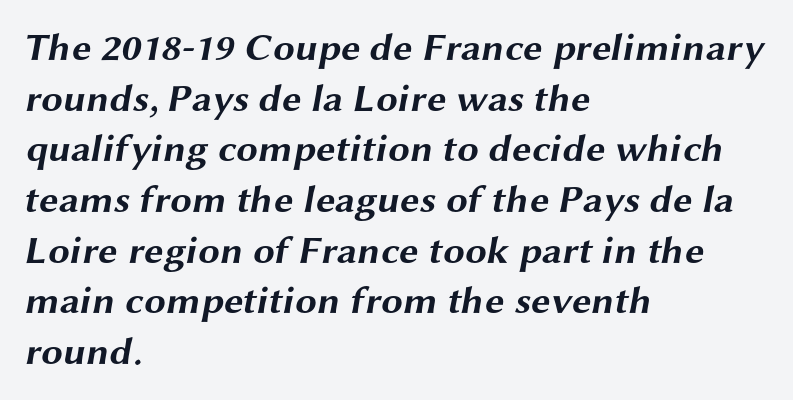
The image shows 39 px bold, wide sans-serif type; set left-aligned, normal line spacing (1.3x), normal letter spacing, not underlined; medium stroke contrast and a medium x-height.
